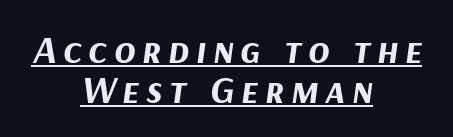
{"italic": "yes", "lean": "right", "slant_degrees": 9, "bold": "yes", "weight": "bold", "width": "normal", "stroke_contrast": "medium", "x_height": "medium", "monospaced": "no", "underline": "yes", "align": "center", "line_spacing": "tight", "line_spacing_ratio": 1.02, "glyph_px": 39}
